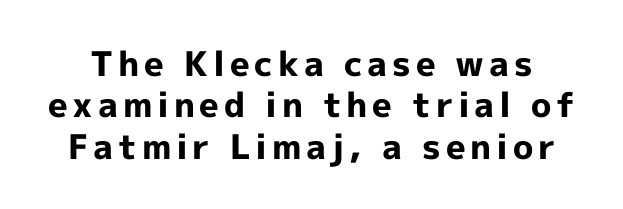
{"serif": "no", "italic": "no", "bold": "yes", "weight": "bold", "width": "normal", "x_height": "medium", "monospaced": "no", "underline": "no", "line_spacing_ratio": 1.22, "glyph_px": 34}
